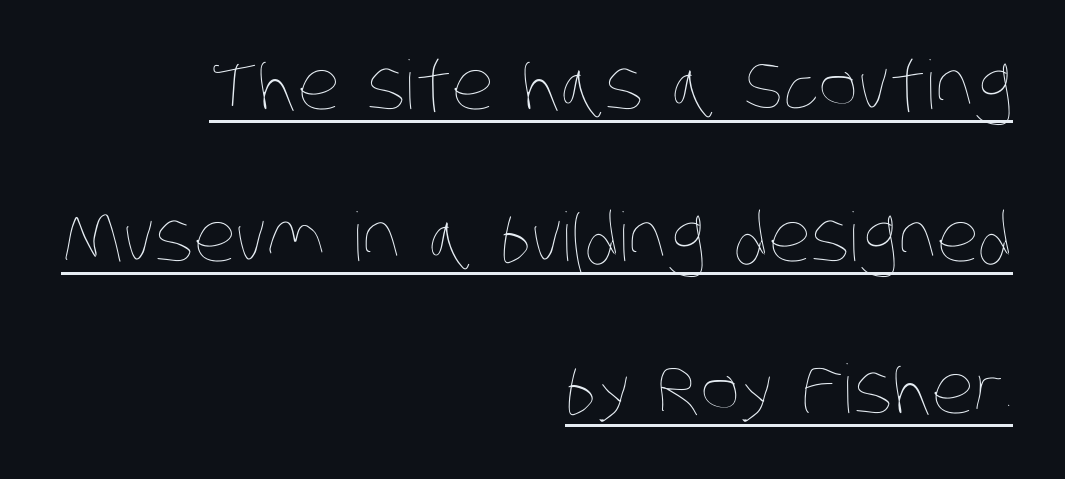
The image shows 67 px thin, condensed type; set right-aligned, loose line spacing (2.27x), normal letter spacing, underlined; low stroke contrast and a large x-height.
